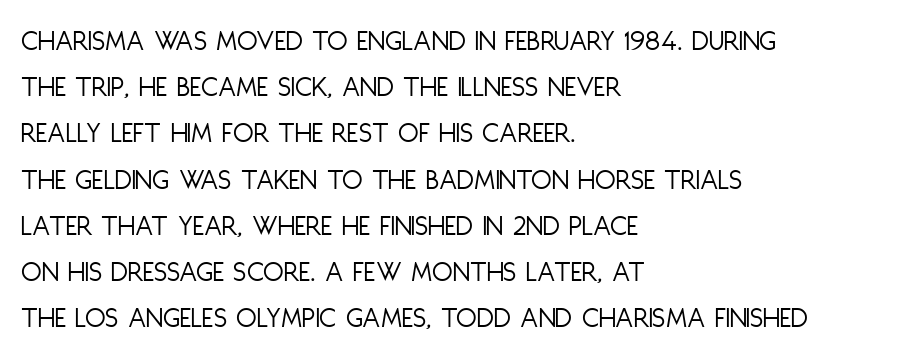
Q: Is the text bold? A: No.
Q: Is the text italic (slanted)? A: No, it is upright.
Q: Is the typeface a serif or a sans-serif typeface? A: Sans-serif.
Q: Is the text underlined? A: No.
Q: How is the paragraph aligned? A: Left-aligned.
Q: Is the spacing between letters normal or unusually wide? A: Normal.
Q: Is the spacing between lines tight, normal or loose? A: Normal.
Q: Width (condensed, normal, or wide)? A: Condensed.
Q: Stroke contrast? A: Low.
Q: x-height? A: Large.
Q: Monospaced? A: No.
